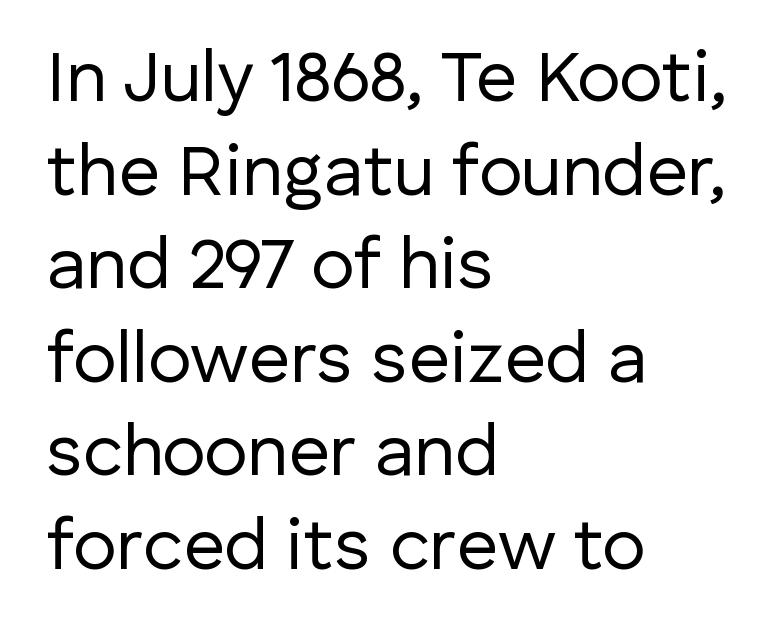
Nothing unusual about the tracking: characters are spaced as the font intends. No heavy texture on the line: the type isn't bold. This sample uses an upright cut, with every glyph sitting square on the baseline. The strip under each line holds only bare page. A classic flush-left, rag-right setting is used for this passage. The rendering uses natural spacing where letterforms have individual widths.
